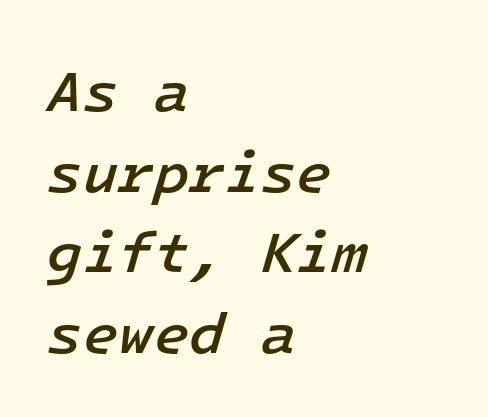
Horizontally, the lines are justified to the leading edge only. What stands out about the letter spacing? Nothing — it is the standard amount. Regarding leading, the lines here are spaced in the standard way. Its strokes are somewhat broadened, the hallmark of semibold type. Is the type slanted? Yes — the strokes lean at a clear angle.
